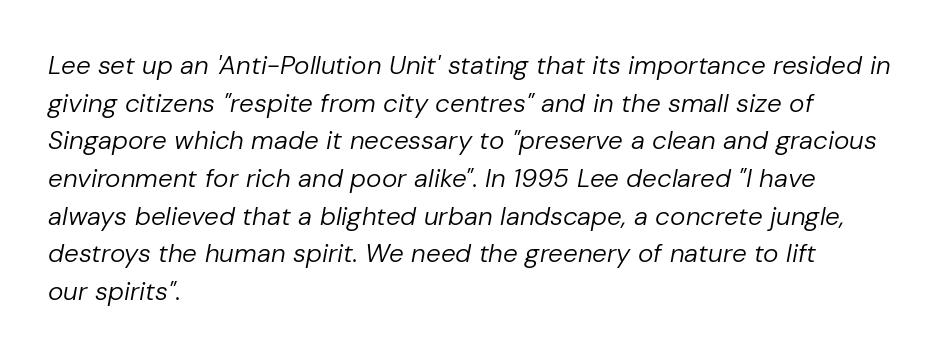
The image shows 26 px text type, italic (leaning right); set left-aligned, normal line spacing (1.45x), normal letter spacing, not underlined.
